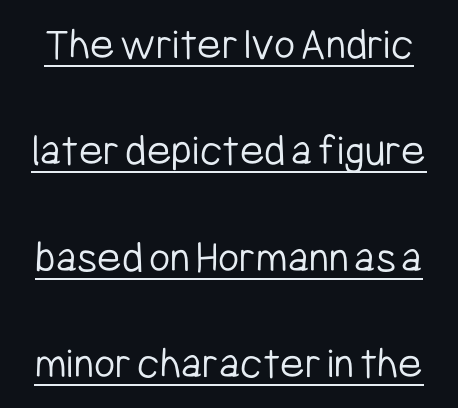
Q: Is the text bold? A: No.
Q: Is the text italic (slanted)? A: No, it is upright.
Q: Is the typeface a serif or a sans-serif typeface? A: Sans-serif.
Q: Is the text underlined? A: Yes.
Q: Is the spacing between letters normal or unusually wide? A: Normal.
Q: Is the spacing between lines tight, normal or loose? A: Loose.
Q: Width (condensed, normal, or wide)? A: Condensed.
Q: Stroke contrast? A: Low.
Q: x-height? A: Medium.
Q: Monospaced? A: No.
